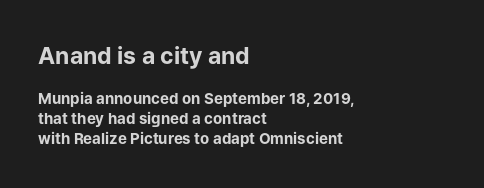
{"italic": "no", "bold": "yes", "underline": "no", "align": "left", "line_spacing": "normal", "line_spacing_ratio": 1.34, "letter_spacing": "normal", "letter_spacing_em": 0.0, "larger_block": "first", "size_ratio": 1.53, "glyph_px": 23}
